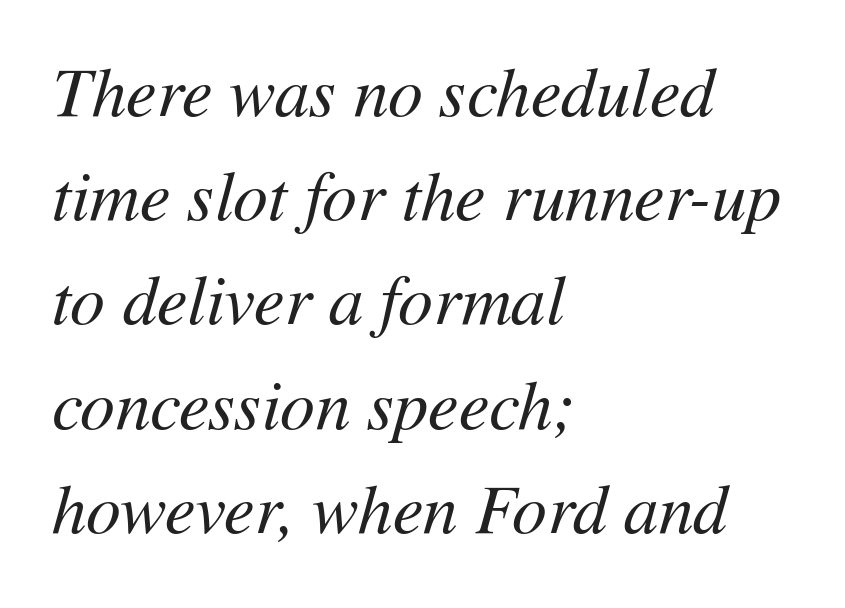
Q: Is the text bold? A: No.
Q: Is the text italic (slanted)? A: Yes, it leans right by about 11 degrees.
Q: Is the text underlined? A: No.
Q: How is the paragraph aligned? A: Left-aligned.
Q: Is the spacing between letters normal or unusually wide? A: Normal.
Q: Is the spacing between lines tight, normal or loose? A: Normal.
Q: Width (condensed, normal, or wide)? A: Normal.
Q: Stroke contrast? A: Medium.
Q: x-height? A: Medium.
Q: Monospaced? A: No.
